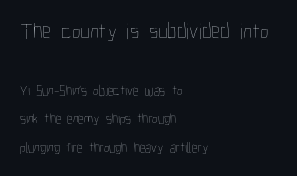
The image shows 22 px text type, upright; set left-aligned, loose line spacing (2.05x), normal letter spacing, not underlined; the first (top) block is 1.57x larger.
